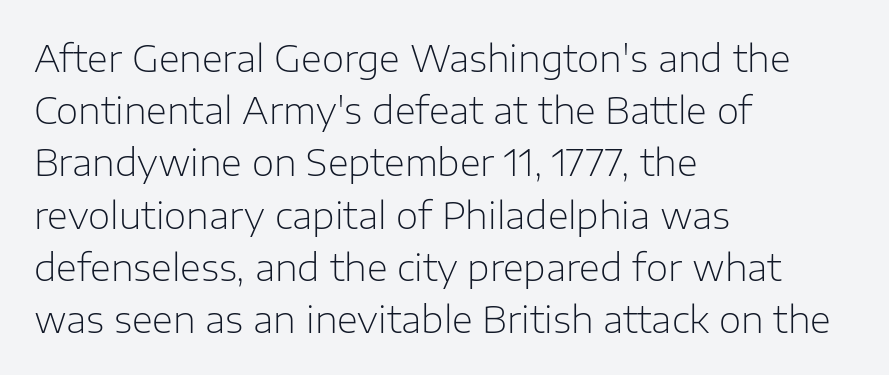
Q: Is the text bold? A: No.
Q: Is the text italic (slanted)? A: No, it is upright.
Q: Is the typeface a serif or a sans-serif typeface? A: Sans-serif.
Q: Is the text underlined? A: No.
Q: How is the paragraph aligned? A: Left-aligned.
Q: Is the spacing between letters normal or unusually wide? A: Normal.
Q: Is the spacing between lines tight, normal or loose? A: Normal.
Q: Width (condensed, normal, or wide)? A: Normal.
Q: Stroke contrast? A: Low.
Q: x-height? A: Medium.
Q: Monospaced? A: No.
